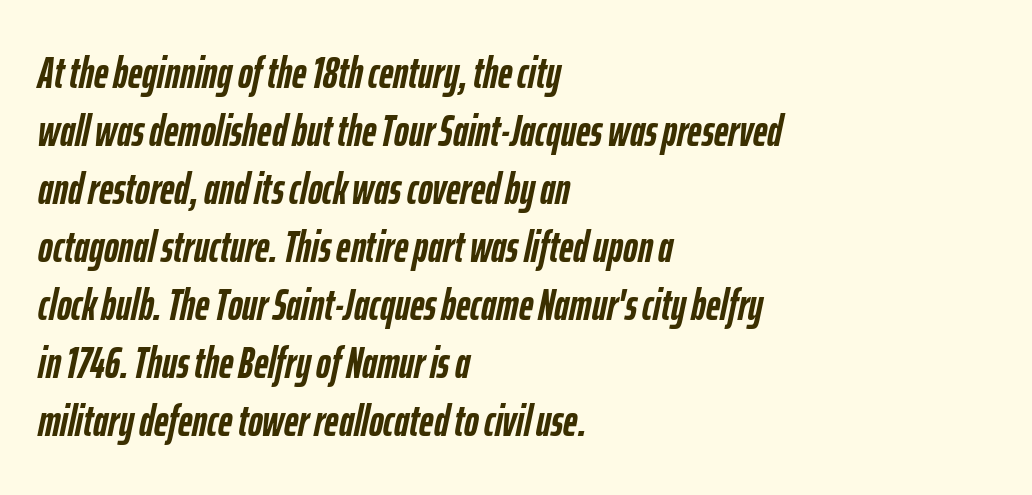
{"italic": "yes", "lean": "right", "slant_degrees": 12, "bold": "yes", "weight": "semibold", "width": "condensed", "stroke_contrast": "low", "x_height": "medium", "monospaced": "no", "underline": "no", "align": "left", "line_spacing": "normal", "line_spacing_ratio": 1.32, "letter_spacing": "normal", "letter_spacing_em": 0.0, "glyph_px": 44}
